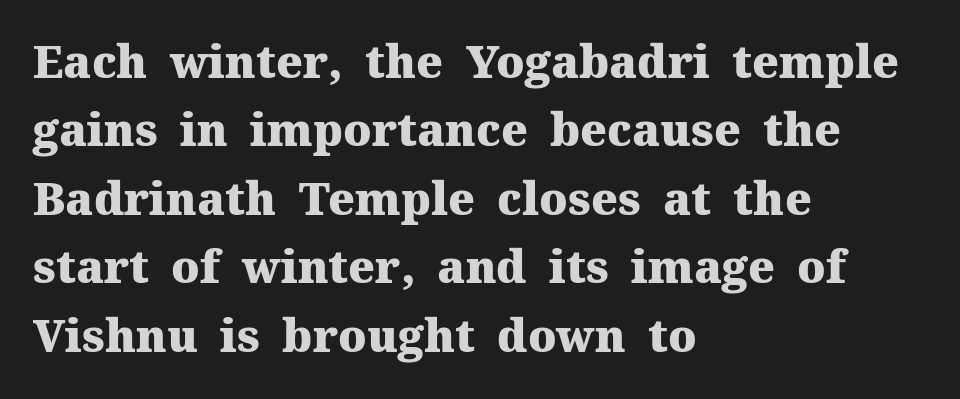
The image shows 45 px heavy serif type, upright; set left-aligned, normal line spacing (1.52x), normal letter spacing, not underlined; medium stroke contrast and a medium x-height.
